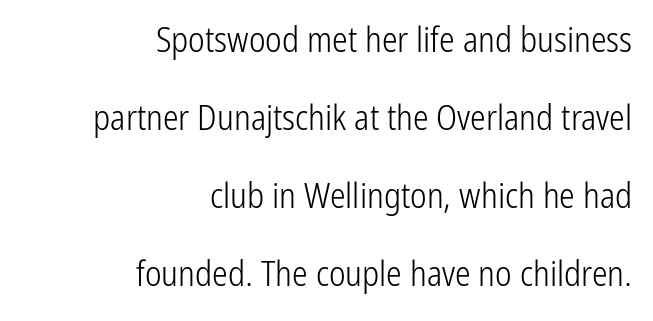
Are there feet on the stems? There aren't — it's a sans. Is the block centered? No — it sits flush against the right margin. In terms of letterspacing, this is plain default setting. Bold? No — there's no thickening of the strokes.
